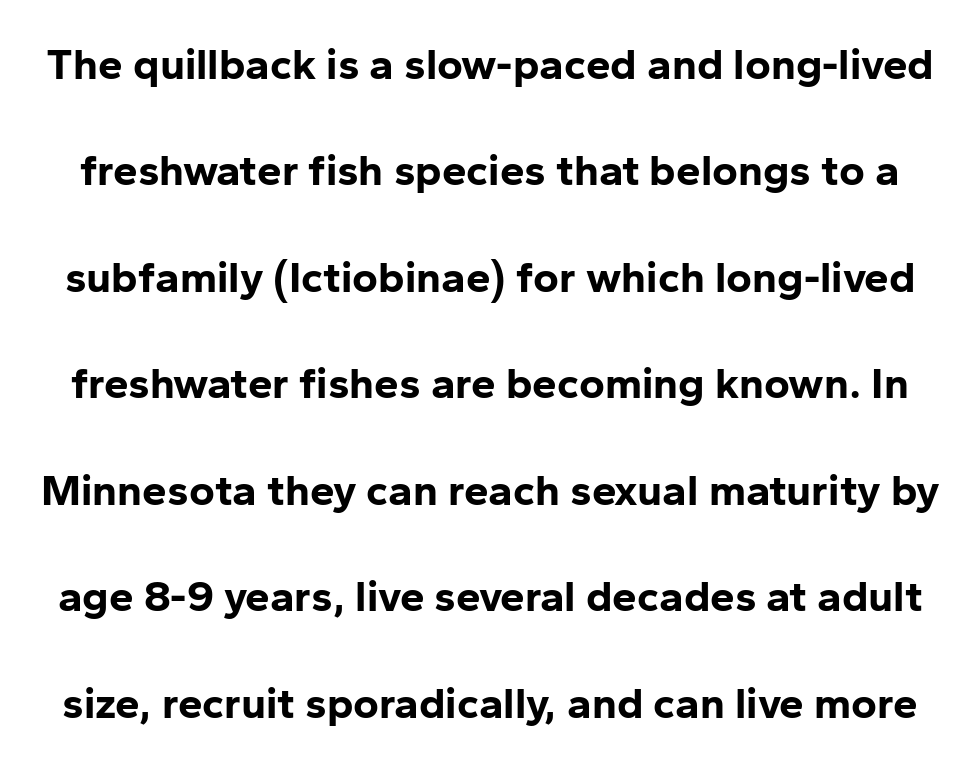
{"serif": "no", "italic": "no", "bold": "yes", "weight": "bold", "width": "normal", "stroke_contrast": "low", "x_height": "medium", "monospaced": "no", "underline": "no", "line_spacing": "loose", "line_spacing_ratio": 2.42, "letter_spacing": "normal", "letter_spacing_em": 0.0, "glyph_px": 44}
